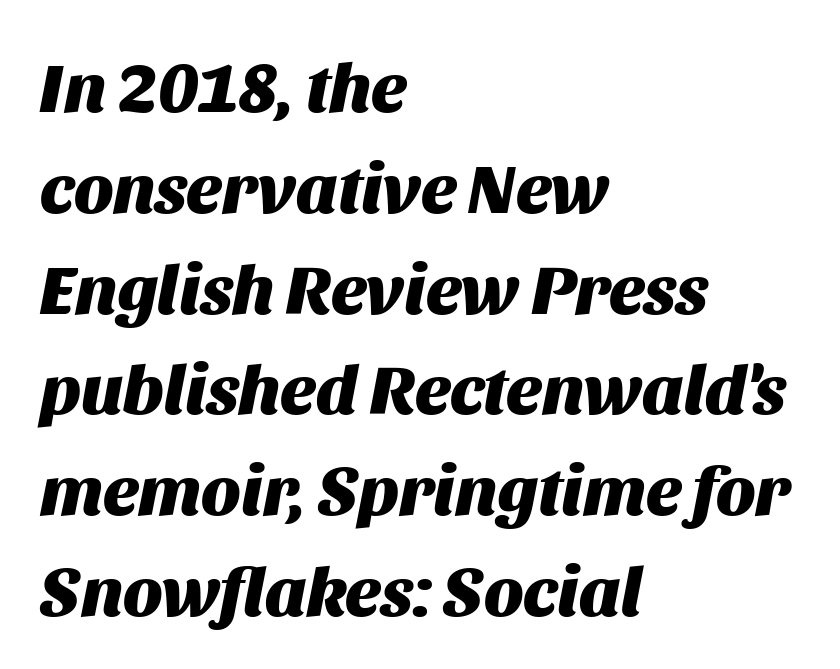
The image shows 70 px heavy type, italic (leaning right); set left-aligned, normal line spacing (1.44x), normal letter spacing, not underlined; medium stroke contrast and a large x-height.
